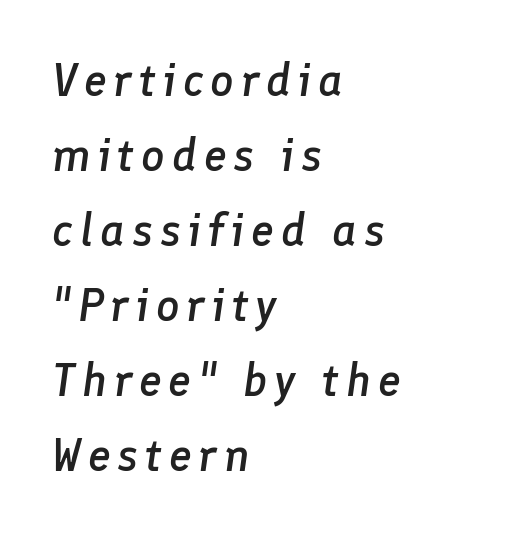
Q: Is the text bold? A: Semi-bold.
Q: Is the text italic (slanted)? A: Yes, it leans right by about 8 degrees.
Q: Is the text underlined? A: No.
Q: How is the paragraph aligned? A: Left-aligned.
Q: Is the spacing between lines tight, normal or loose? A: Normal.
Q: Width (condensed, normal, or wide)? A: Normal.
Q: Stroke contrast? A: Low.
Q: x-height? A: Medium.
Q: Monospaced? A: No.
